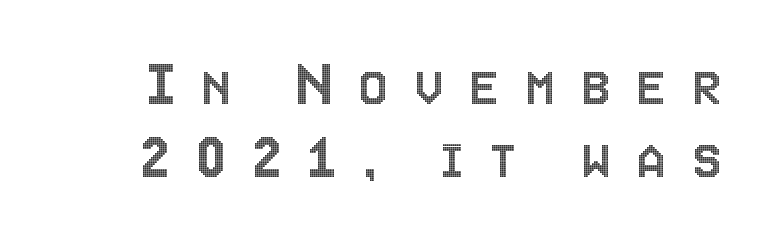
Q: Is the text italic (slanted)? A: No, it is upright.
Q: Is the text underlined? A: No.
Q: Is the spacing between letters normal or unusually wide? A: Unusually wide.
Q: Is the spacing between lines tight, normal or loose? A: Tight.
Q: Width (condensed, normal, or wide)? A: Condensed.
Q: x-height? A: Large.
Q: Monospaced? A: No.
